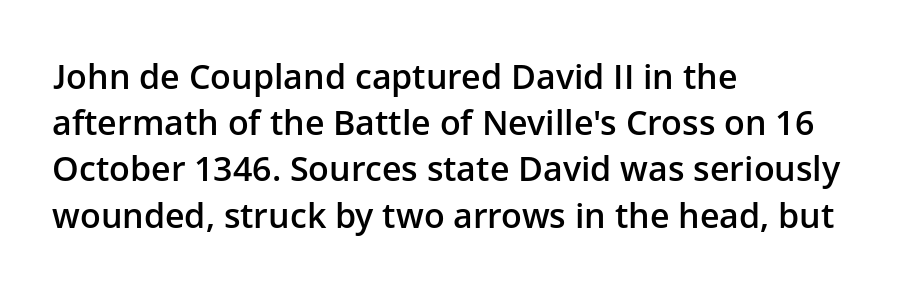
The image shows 34 px semibold sans-serif type, upright; set left-aligned, normal line spacing (1.36x), normal letter spacing, not underlined; low stroke contrast and a medium x-height.
